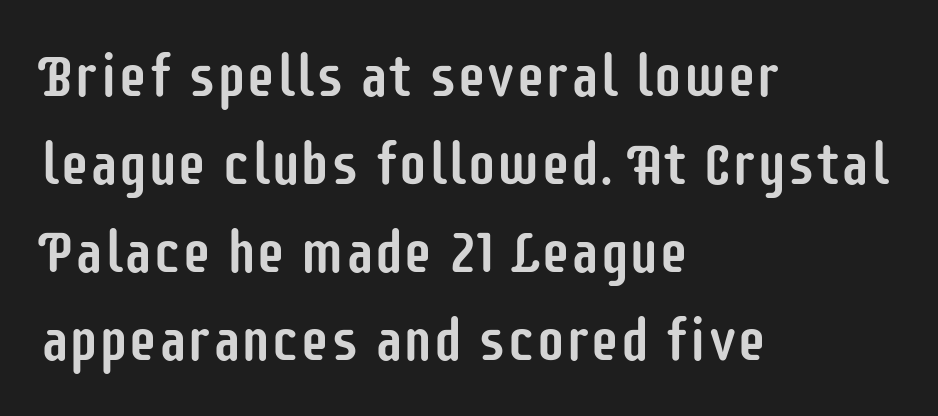
{"serif": "no", "italic": "no", "width": "condensed", "stroke_contrast": "low", "x_height": "large", "monospaced": "no", "underline": "no", "align": "left", "line_spacing": "normal", "line_spacing_ratio": 1.49, "letter_spacing": "normal", "letter_spacing_em": 0.0, "glyph_px": 59}
